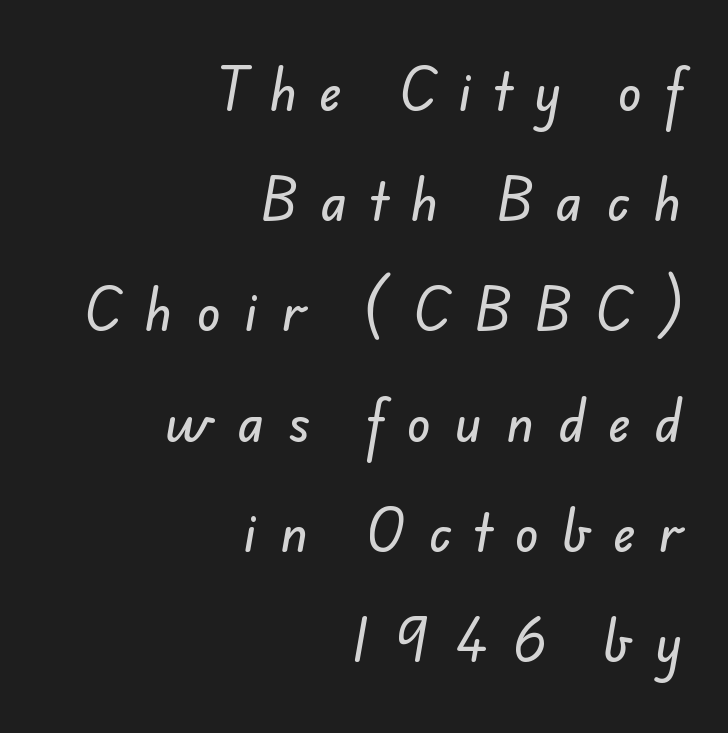
{"serif": "no", "width": "normal", "stroke_contrast": "low", "x_height": "small", "monospaced": "no", "underline": "no", "align": "right", "line_spacing": "loose", "line_spacing_ratio": 2.25, "letter_spacing": "wide", "letter_spacing_em": 0.49, "glyph_px": 49}
